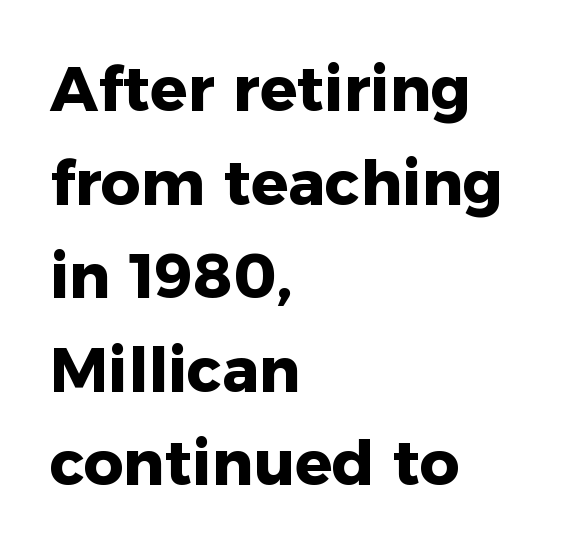
Q: Is the text bold? A: Yes.
Q: Is the text italic (slanted)? A: No, it is upright.
Q: Is the typeface a serif or a sans-serif typeface? A: Sans-serif.
Q: Is the text underlined? A: No.
Q: How is the paragraph aligned? A: Left-aligned.
Q: Is the spacing between letters normal or unusually wide? A: Normal.
Q: Is the spacing between lines tight, normal or loose? A: Normal.
Q: Width (condensed, normal, or wide)? A: Normal.
Q: Stroke contrast? A: Low.
Q: x-height? A: Medium.
Q: Monospaced? A: No.
